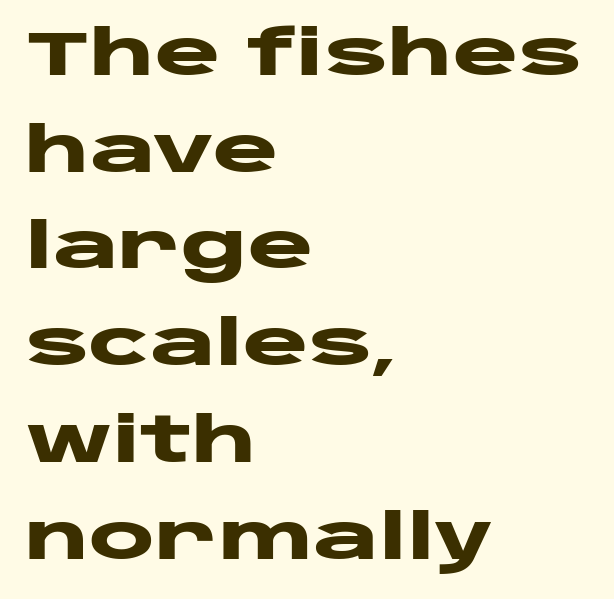
The image shows 62 px heavy, wide sans-serif type, upright; set left-aligned, normal line spacing (1.56x), normal letter spacing, not underlined; low stroke contrast and a large x-height.
